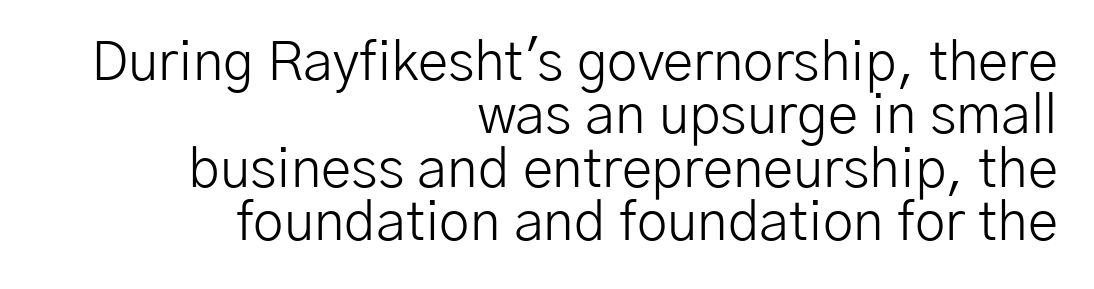
The image shows 55 px light sans-serif type, upright; set right-aligned, tight line spacing (0.97x), normal letter spacing, not underlined; low stroke contrast and a medium x-height.
